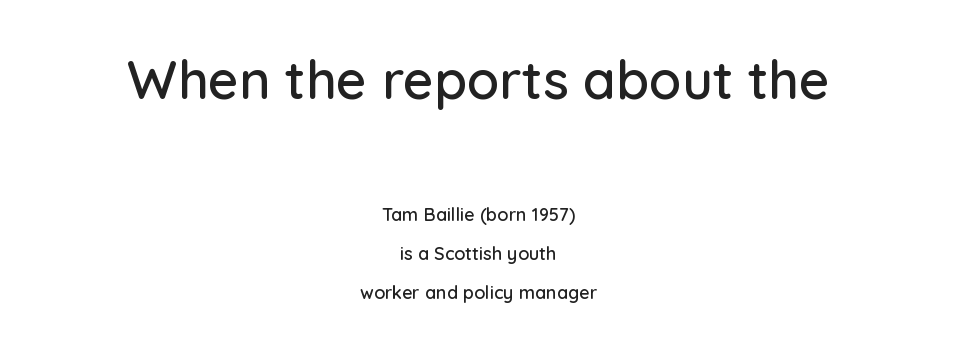
The image shows 53 px sans-serif type, upright; set centered, loose line spacing (2.16x), normal letter spacing, not underlined; the first (top) block is 2.94x larger; low stroke contrast and a medium x-height.
